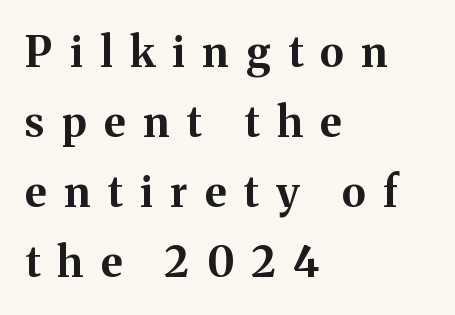
Letter spacing: wide. The space directly below the letters is spotless. A normal amount of white space separates one row of letters from the next. Spacing verdict: proportional, widths tailored to each character. The letters stand upright; this is a roman face. This sample is left-justified, so line endings fall wherever the words run out.
